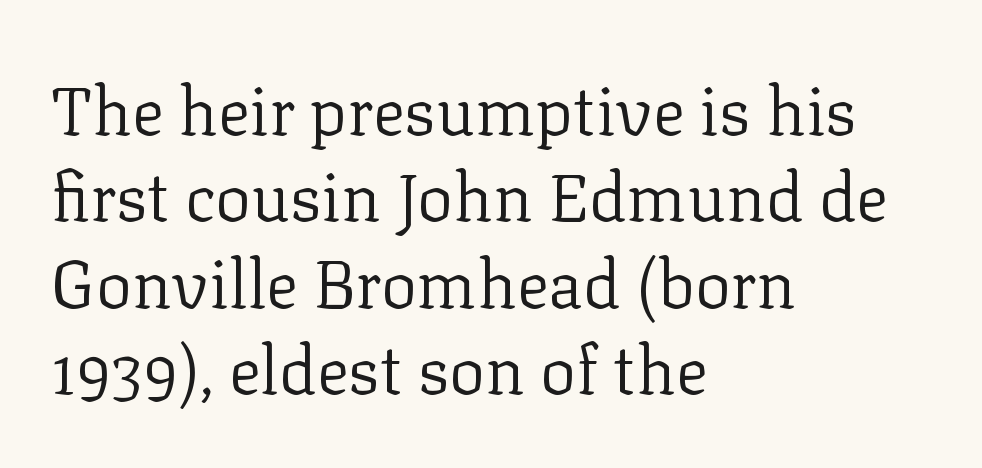
Is this a fixed-width face? No — the glyphs have proportional, varying widths. Glance below the letters and you will spot only blank space. The space between consecutive lines is moderate. The typography opts for an upright posture over an oblique one. Little horizontal feet cap the strokes, marking this as serif type. Horizontal alignment here is leftward, the default for most running prose.
